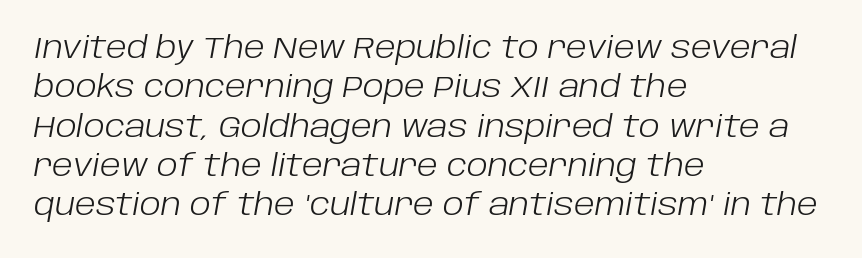
The foot of each line stays bare and open. No heavy texture on the line: the type isn't bold. The letters advance in unequal steps, a hallmark of proportional type. Honestly, the row spacing looks completely unremarkable.
